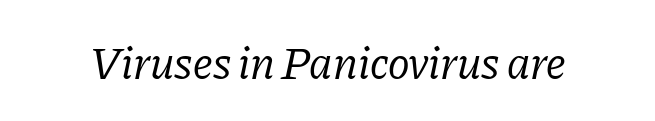
The type is set solid horizontally, with unmodified tracking. A typesetter would mark this as italic. Unlike a clean sans, this face finishes its strokes with serifs. Varying glyph widths throughout — classic text-font behaviour.
